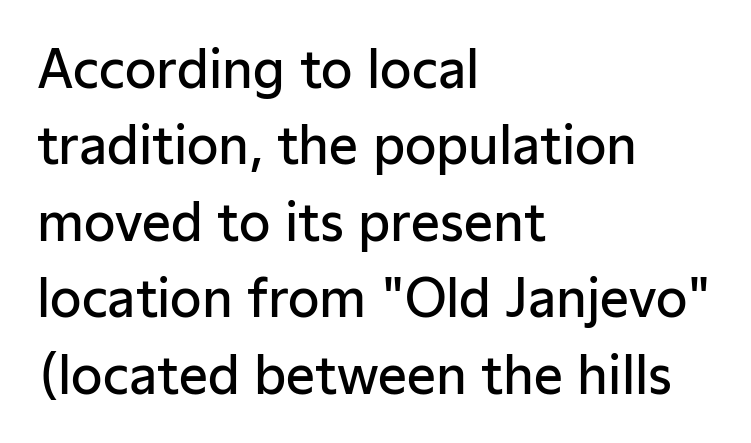
The sample has been set in demibold, a notch under bold. Spacing verdict: proportional, widths tailored to each character. In terms of letterform style, serifs are entirely absent. Rendered with straight, roman letterforms. A clean baseline with only descenders dipping below it. The rows are spaced the way most documents space them.
